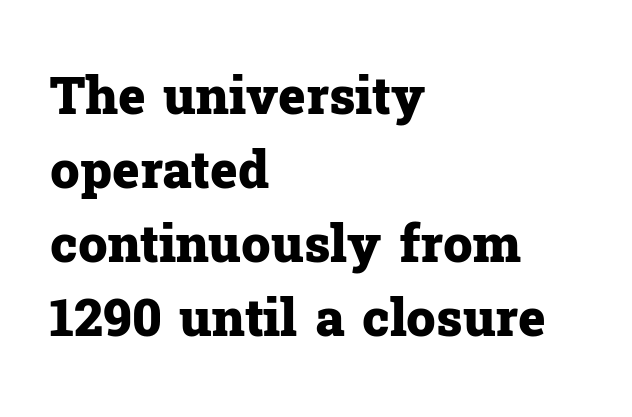
Italic? Not at all — the glyphs are vertical. Does extra space separate the letters? No, they use regular spacing. Caption: multi-line text, flush left, ragged right. The typesetting leans heavy: a genuine bold. These lines are rendered in a variable-pitch font. Line spacing here is normal.
